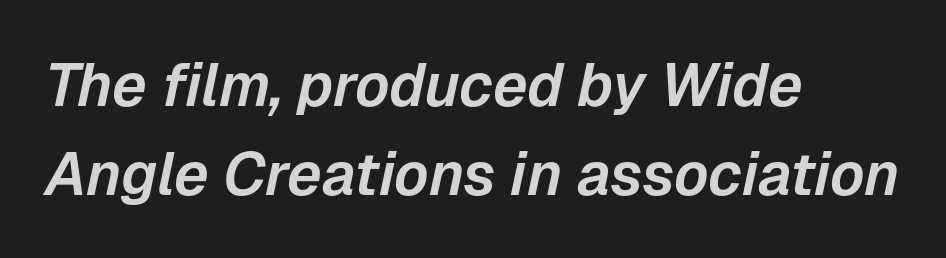
{"italic": "yes", "lean": "right", "slant_degrees": 12, "width": "normal", "stroke_contrast": "low", "x_height": "medium", "monospaced": "no", "underline": "no", "align": "left", "line_spacing": "normal", "line_spacing_ratio": 1.48, "letter_spacing": "normal", "letter_spacing_em": 0.0, "glyph_px": 60}
